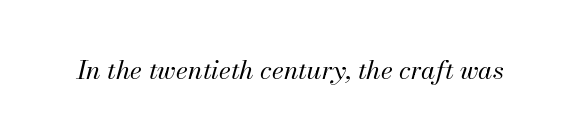
{"italic": "yes", "lean": "right", "slant_degrees": 13, "bold": "no", "underline": "no", "letter_spacing": "normal", "letter_spacing_em": 0.0, "glyph_px": 26}
